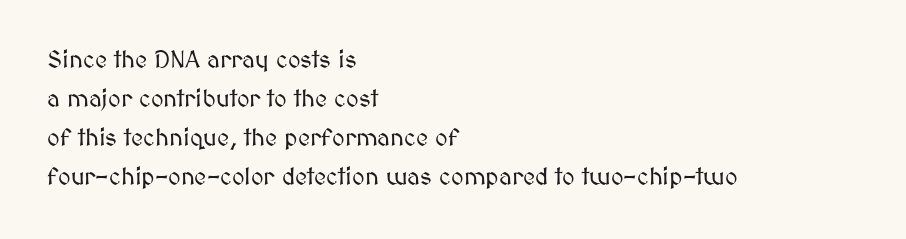
{"italic": "no", "underline": "no", "align": "left", "line_spacing": "normal", "line_spacing_ratio": 1.62, "letter_spacing": "normal", "letter_spacing_em": 0.0, "glyph_px": 24}
